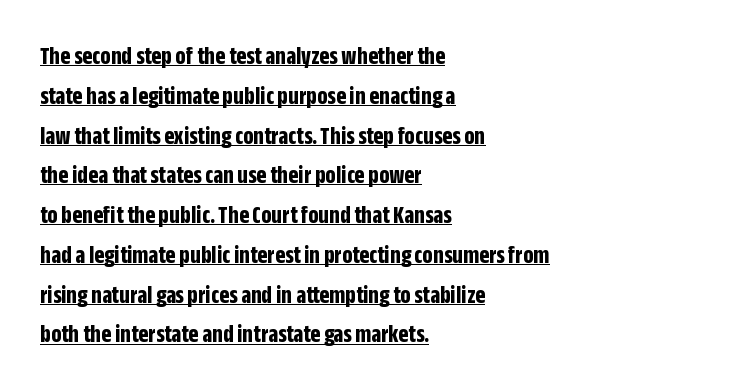
The image shows 26 px bold type, upright; set left-aligned, normal line spacing (1.53x), normal letter spacing, underlined.
